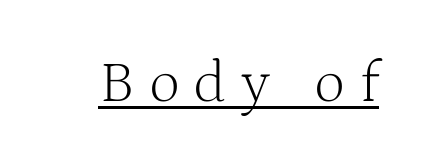
Q: Is the text bold? A: No.
Q: Is the text italic (slanted)? A: No, it is upright.
Q: Is the typeface a serif or a sans-serif typeface? A: Serif.
Q: Is the text underlined? A: Yes.
Q: Is the spacing between letters normal or unusually wide? A: Unusually wide.
Q: Width (condensed, normal, or wide)? A: Normal.
Q: Stroke contrast? A: Medium.
Q: x-height? A: Medium.
Q: Monospaced? A: No.
